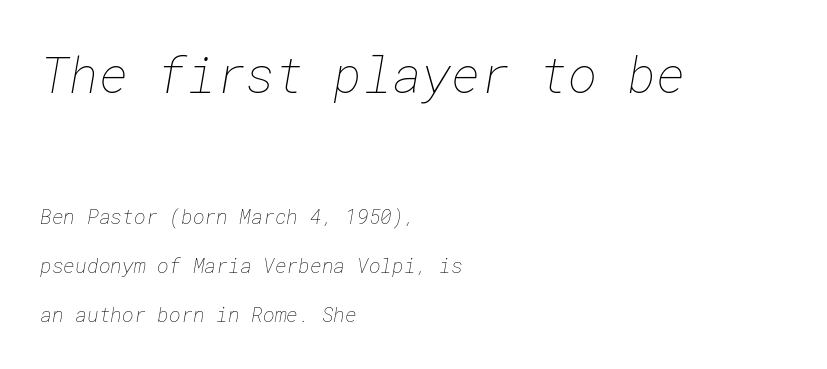
Q: Is the text bold? A: No.
Q: Is the text underlined? A: No.
Q: How is the paragraph aligned? A: Left-aligned.
Q: Is the spacing between letters normal or unusually wide? A: Normal.
Q: Is the spacing between lines tight, normal or loose? A: Loose.
Q: Which block of text is set in a larger size, the first (top) or the second (bottom)? A: The first (top) one.
Q: Width (condensed, normal, or wide)? A: Normal.
Q: Stroke contrast? A: Low.
Q: x-height? A: Medium.
